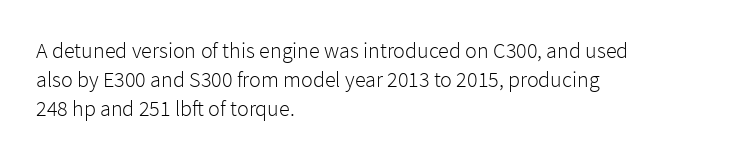
Q: Is the text bold? A: No.
Q: Is the text italic (slanted)? A: No, it is upright.
Q: Is the text underlined? A: No.
Q: How is the paragraph aligned? A: Left-aligned.
Q: Is the spacing between letters normal or unusually wide? A: Normal.
Q: Is the spacing between lines tight, normal or loose? A: Normal.
